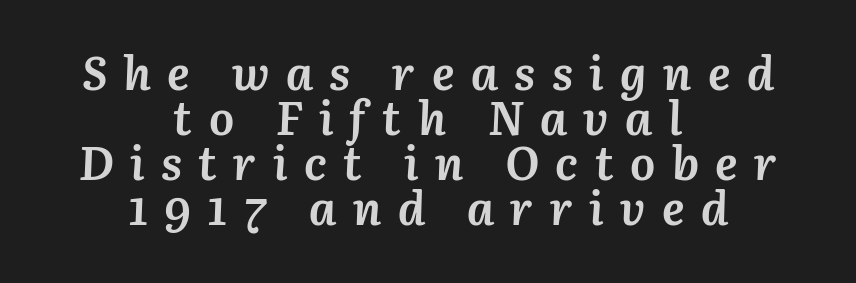
Successive baselines arrive quickly, one right under another. A typesetter would call this proportional, since set widths differ per character. The passage shown has open, widely tracked lettering throughout. Centered paragraph, ragged on both sides. This sample uses an oblique cut, with every glyph tilted off the vertical. Thick stems and heavy bowls — unmistakably bold.
